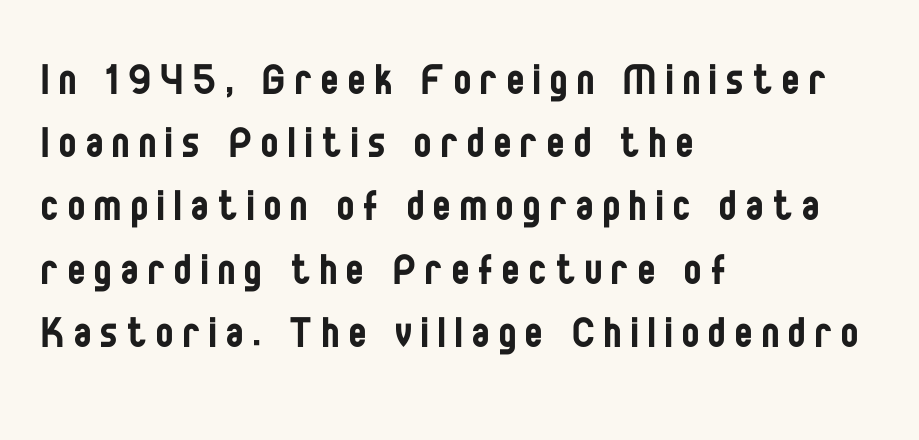
Q: Is the text bold? A: No.
Q: Is the text italic (slanted)? A: No, it is upright.
Q: Is the typeface a serif or a sans-serif typeface? A: Sans-serif.
Q: Is the text underlined? A: No.
Q: How is the paragraph aligned? A: Left-aligned.
Q: Width (condensed, normal, or wide)? A: Condensed.
Q: Stroke contrast? A: Low.
Q: x-height? A: Large.
Q: Monospaced? A: No.
